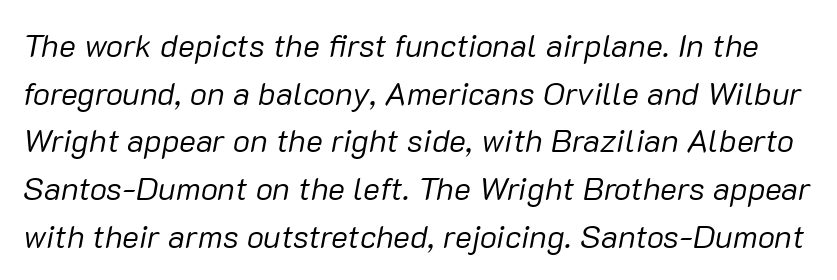
The image shows 32 px regular-weight type, italic (leaning right); set normal line spacing (1.49x), normal letter spacing, not underlined; low stroke contrast and a medium x-height.
